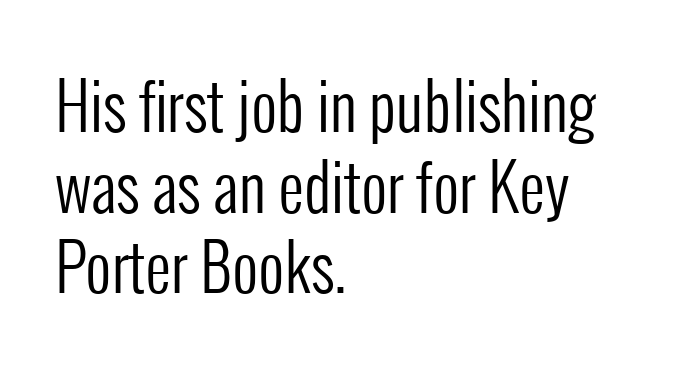
The image shows 64 px regular-weight, condensed sans-serif type, upright; set left-aligned, normal line spacing (1.26x), normal letter spacing, not underlined; low stroke contrast and a medium x-height.
